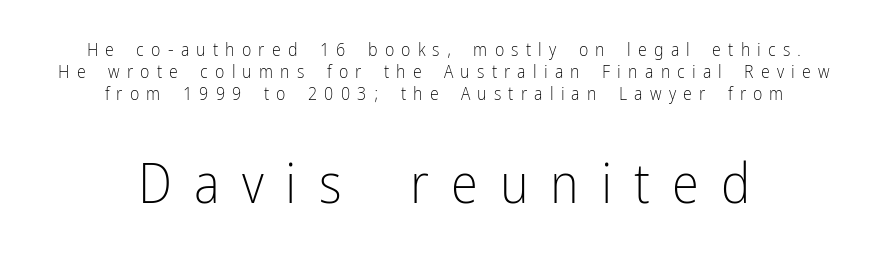
These lines were composed using upright roman letters. Examine the stroke ends and you'll find no serifs. Weight: regular or lighter. Compare the two chunks: the lower has the greater cap height. Descender tails drop into unmarked territory. Horizontal alignment here is central, giving a formal, balanced look.
